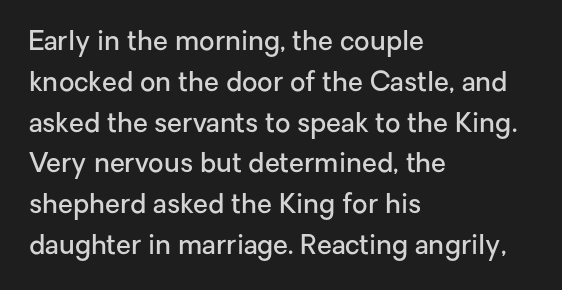
{"italic": "no", "bold": "semi", "underline": "no", "align": "left", "line_spacing": "normal", "line_spacing_ratio": 1.51, "letter_spacing": "normal", "letter_spacing_em": 0.0, "glyph_px": 27}
